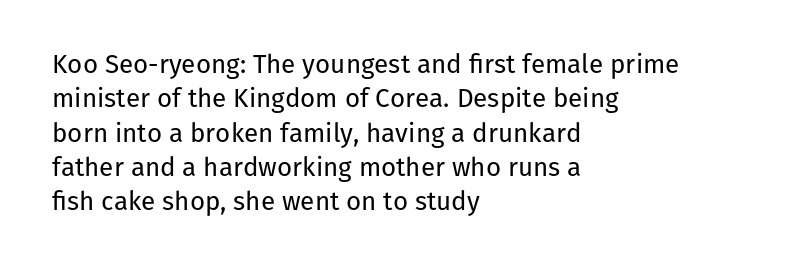
The image shows 26 px text type, upright; set left-aligned, normal line spacing (1.32x), normal letter spacing, not underlined.
